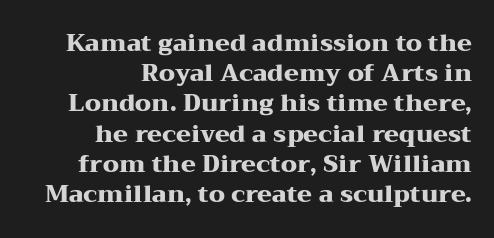
The image shows 24 px bold type, upright; set right-aligned, normal line spacing (1.26x), normal letter spacing, not underlined.
